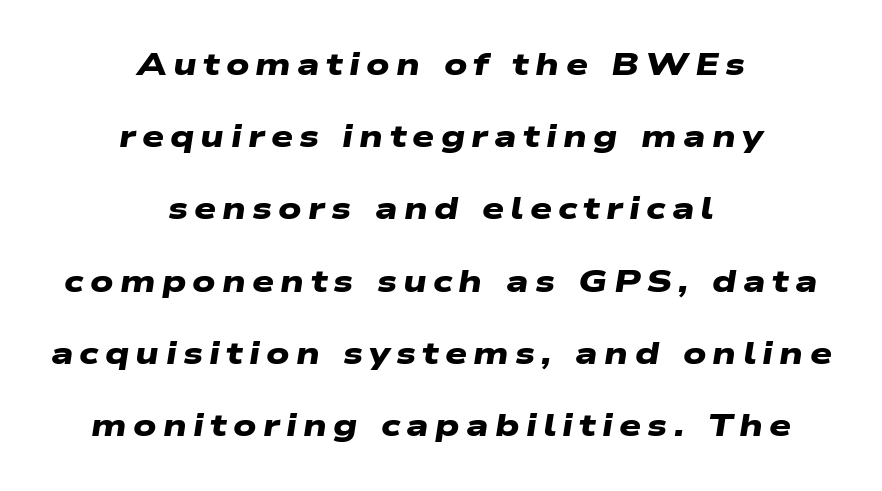
{"serif": "no", "bold": "yes", "weight": "heavy", "width": "wide", "stroke_contrast": "low", "x_height": "medium", "monospaced": "no", "underline": "no", "align": "center", "line_spacing": "loose", "line_spacing_ratio": 2.33, "letter_spacing": "wide", "letter_spacing_em": 0.2, "glyph_px": 31}
